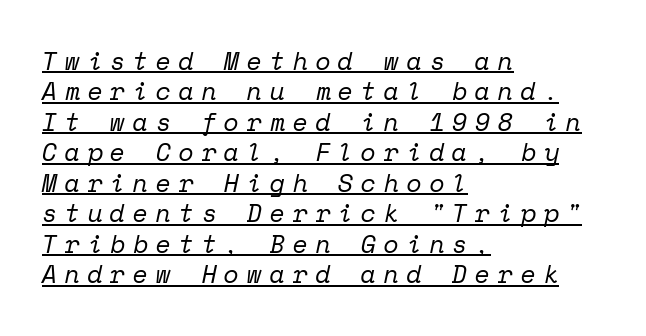
{"italic": "yes", "lean": "right", "slant_degrees": 12, "bold": "no", "underline": "yes", "align": "left", "line_spacing_ratio": 1.22, "letter_spacing": "wide", "letter_spacing_em": 0.3, "glyph_px": 25}
